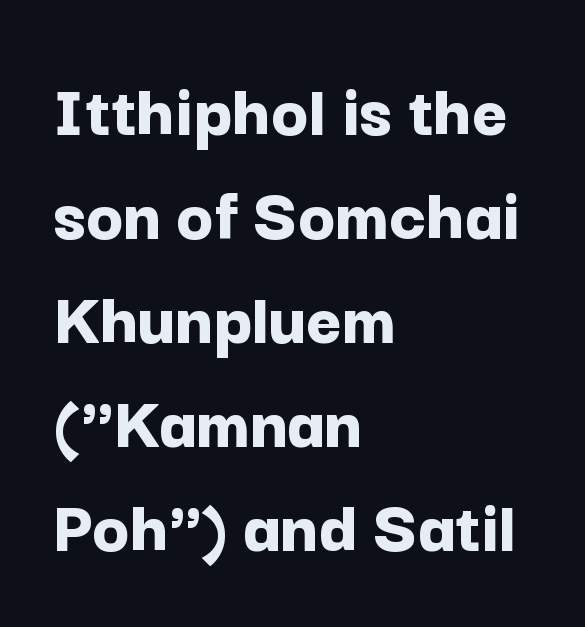
{"serif": "no", "italic": "no", "bold": "yes", "weight": "bold", "width": "normal", "stroke_contrast": "low", "x_height": "medium", "monospaced": "no", "underline": "no", "align": "left", "line_spacing": "normal", "line_spacing_ratio": 1.35, "letter_spacing": "normal", "letter_spacing_em": 0.0, "glyph_px": 77}
